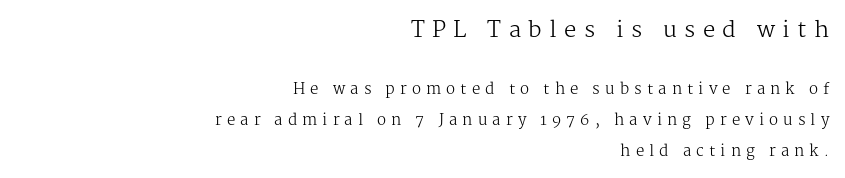
A typesetter would call this leading open, well beyond the default. The setting favours the right margin, as signatures and pull-quotes sometimes do. The glyphs are unaccompanied by any horizontal stroke below them. The passage shown begins with its larger block and ends with its smaller one.
